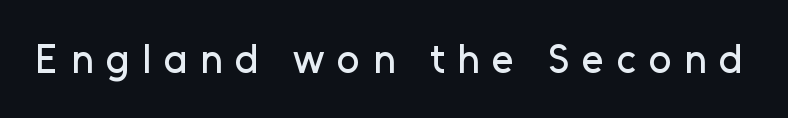
The area under the type is left untouched. There is plenty of visible air inserted between adjacent glyphs. Varying glyph widths throughout — classic text-font behaviour. Is this a sans? Yes — the strokes have no serifs.
